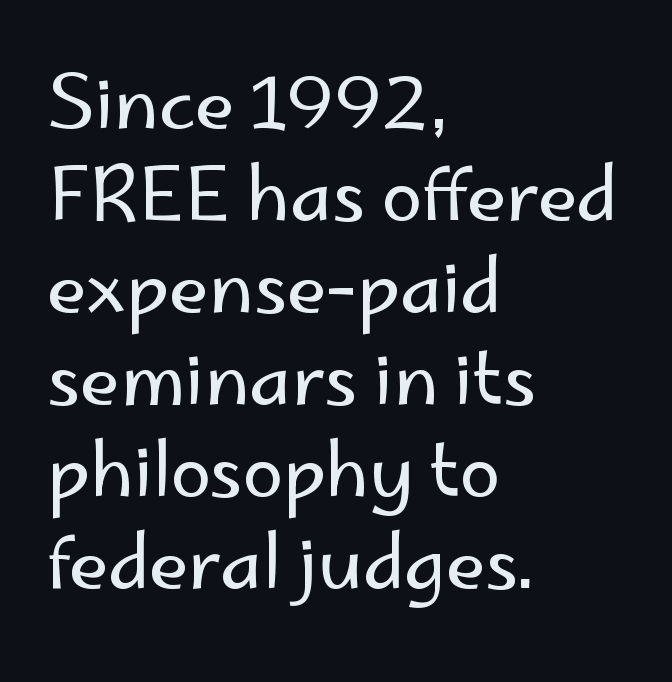
The image shows 73 px regular-weight sans-serif type, upright; set left-aligned, normal line spacing (1.26x), normal letter spacing, not underlined; low stroke contrast and a small x-height.
